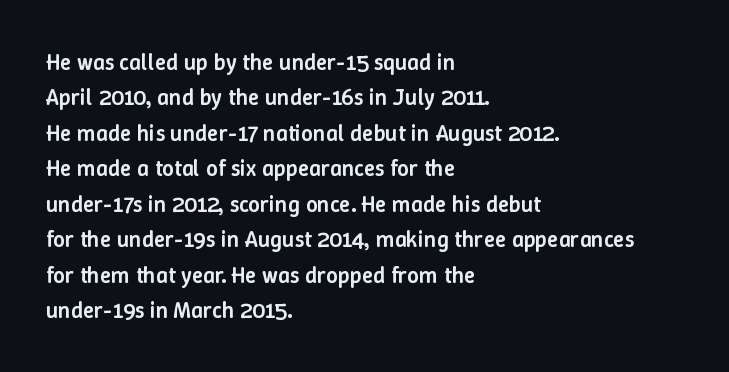
{"italic": "no", "bold": "semi", "underline": "no", "align": "left", "line_spacing": "normal", "line_spacing_ratio": 1.54, "letter_spacing": "normal", "letter_spacing_em": 0.0, "glyph_px": 23}
